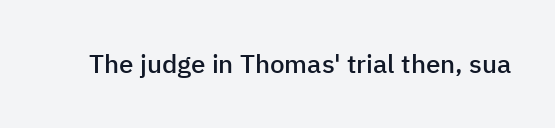
The image shows 26 px text type, upright; set normal letter spacing, not underlined.
